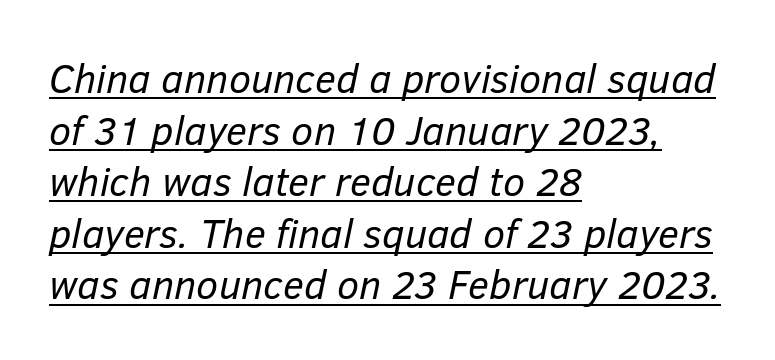
Q: Is the text bold? A: No.
Q: Is the text italic (slanted)? A: Yes, it leans right by about 12 degrees.
Q: Is the text underlined? A: Yes.
Q: How is the paragraph aligned? A: Left-aligned.
Q: Is the spacing between letters normal or unusually wide? A: Normal.
Q: Is the spacing between lines tight, normal or loose? A: Normal.
Q: Width (condensed, normal, or wide)? A: Normal.
Q: Stroke contrast? A: Low.
Q: x-height? A: Medium.
Q: Monospaced? A: No.
